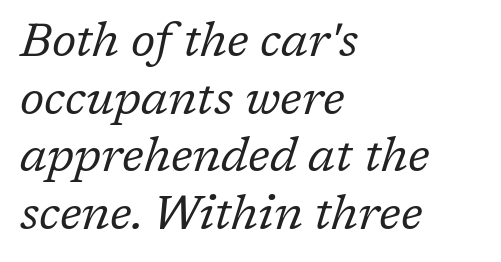
{"serif": "yes", "italic": "yes", "lean": "right", "slant_degrees": 17, "bold": "no", "weight": "regular", "width": "normal", "stroke_contrast": "low", "x_height": "medium", "monospaced": "no", "underline": "no", "align": "left", "line_spacing_ratio": 1.2, "letter_spacing": "normal", "letter_spacing_em": 0.0, "glyph_px": 48}
